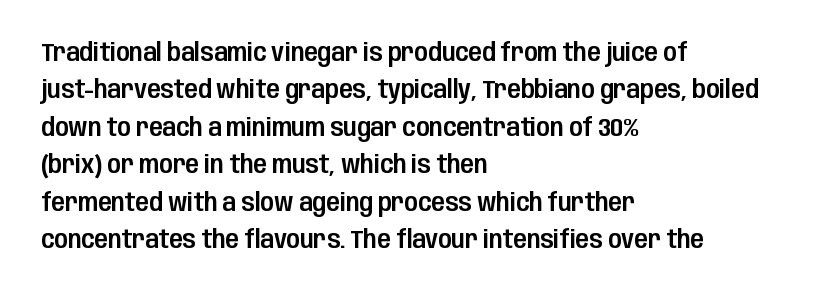
The image shows 25 px text type, upright; set left-aligned, normal line spacing (1.5x), normal letter spacing, not underlined.
